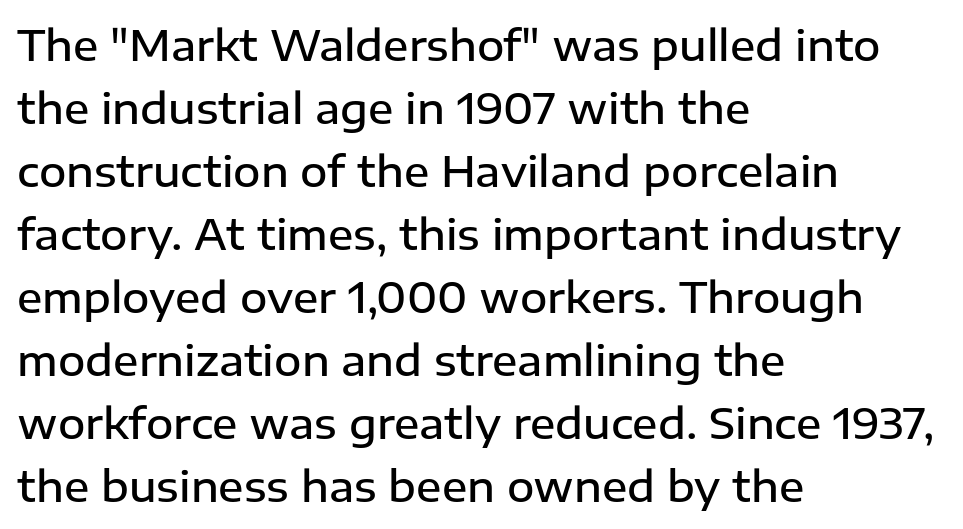
Q: Is the text bold? A: Semi-bold.
Q: Is the text italic (slanted)? A: No, it is upright.
Q: Is the typeface a serif or a sans-serif typeface? A: Sans-serif.
Q: Is the text underlined? A: No.
Q: How is the paragraph aligned? A: Left-aligned.
Q: Is the spacing between letters normal or unusually wide? A: Normal.
Q: Is the spacing between lines tight, normal or loose? A: Normal.
Q: Width (condensed, normal, or wide)? A: Normal.
Q: Stroke contrast? A: Low.
Q: x-height? A: Medium.
Q: Monospaced? A: No.
